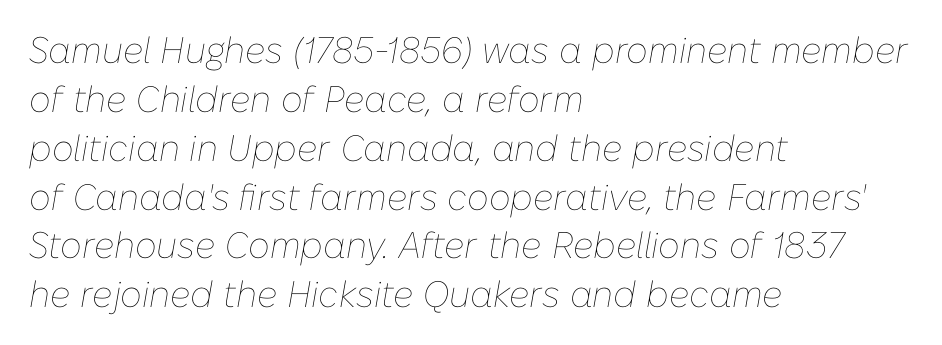
Spacing verdict: proportional, widths tailored to each character. Posture: slanted. In terms of letterspacing, this is plain default setting. No letter is thick-stroked: the sample isn't bold. Only glyphs here, with clear space below each row. The lines in this sample share a left origin and differ only in where they stop.
